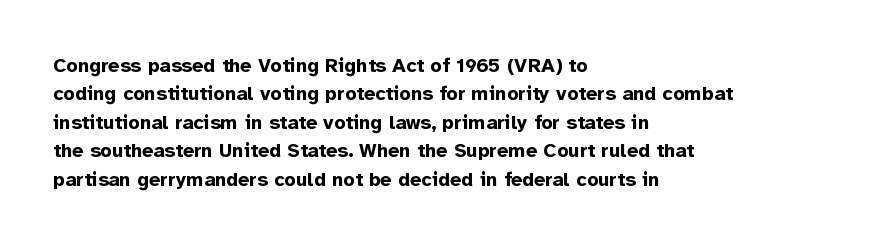
Q: Is the text bold? A: Yes.
Q: Is the text italic (slanted)? A: No, it is upright.
Q: Is the text underlined? A: No.
Q: How is the paragraph aligned? A: Left-aligned.
Q: Is the spacing between letters normal or unusually wide? A: Normal.
Q: Is the spacing between lines tight, normal or loose? A: Normal.
